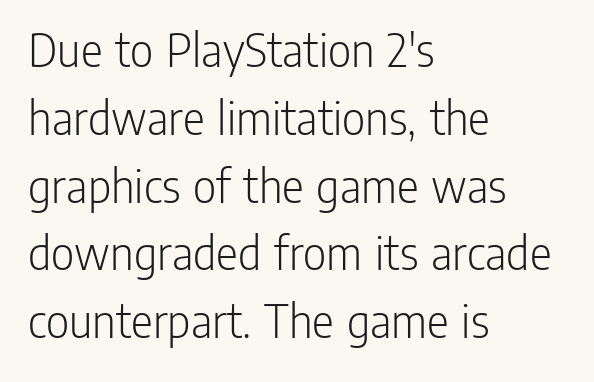
The lettering holds an erect, upright posture throughout. Bold? No — there's no thickening of the strokes. Baseline-to-baseline distance is the conventional proportion of letter height. Spacing verdict: proportional, widths tailored to each character.
